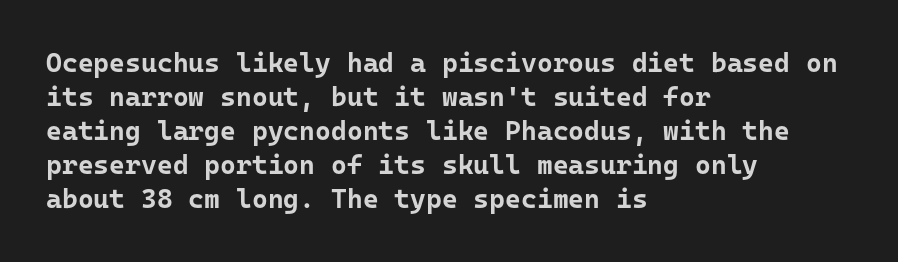
The image shows 27 px bold type, upright; set left-aligned, normal line spacing (1.26x), normal letter spacing, not underlined.
